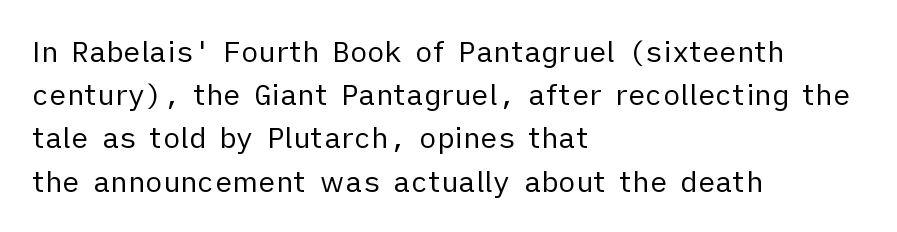
{"serif": "no", "italic": "no", "bold": "no", "weight": "regular", "width": "normal", "stroke_contrast": "low", "x_height": "medium", "monospaced": "no", "underline": "no", "align": "left", "line_spacing": "normal", "line_spacing_ratio": 1.49, "letter_spacing": "normal", "letter_spacing_em": 0.0, "glyph_px": 29}
